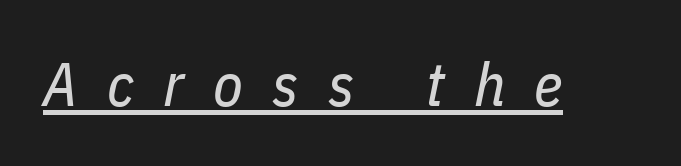
The image shows 61 px regular-weight, condensed type, italic (leaning right); set unusually wide letter spacing (+0.48 em), underlined; low stroke contrast and a medium x-height.
